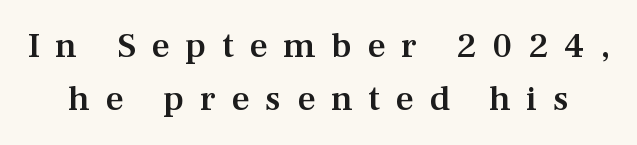
{"serif": "yes", "italic": "no", "bold": "semi", "weight": "semibold", "width": "normal", "stroke_contrast": "medium", "x_height": "medium", "monospaced": "no", "underline": "no", "line_spacing": "normal", "line_spacing_ratio": 1.47, "letter_spacing": "wide", "letter_spacing_em": 0.43, "glyph_px": 36}
